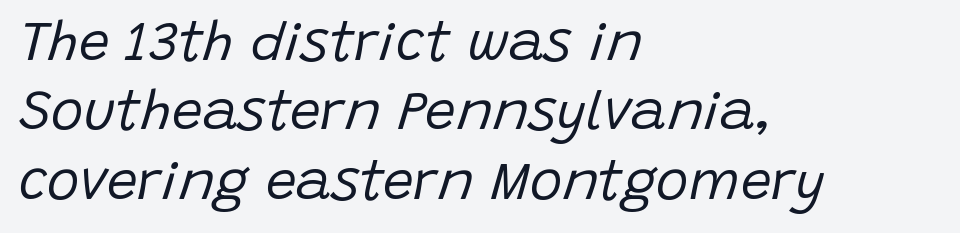
The passage shown has conventional tracking throughout. Do the characters align in a grid? No, the font is proportional. Quick note: underline off. Normally led — the rows are evenly, conventionally spaced. The weight would be labelled regular, book, light, or lighter still. The glyphs look as if they've been sheared to an angle.
